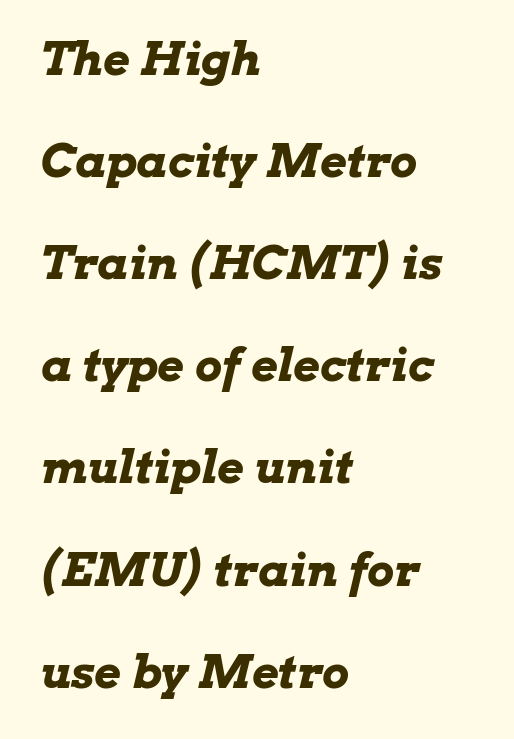
{"italic": "yes", "lean": "right", "slant_degrees": 13, "bold": "yes", "weight": "bold", "width": "wide", "stroke_contrast": "low", "x_height": "medium", "monospaced": "no", "underline": "no", "align": "left", "line_spacing": "loose", "line_spacing_ratio": 2.22, "letter_spacing": "normal", "letter_spacing_em": 0.0, "glyph_px": 46}
